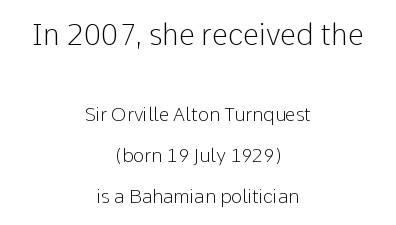
The image shows 29 px light sans-serif type, upright; set centered, loose line spacing (2.14x), normal letter spacing, not underlined; the first (top) block is 1.53x larger; low stroke contrast and a medium x-height.
